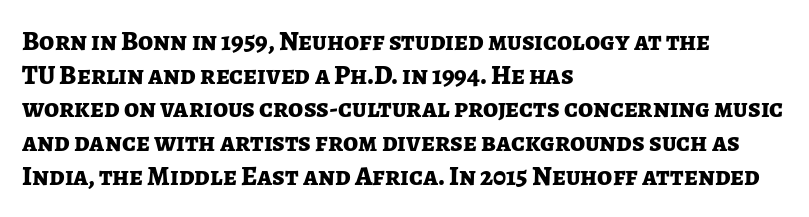
{"italic": "no", "bold": "yes", "underline": "no", "align": "left", "line_spacing": "normal", "line_spacing_ratio": 1.25, "letter_spacing": "normal", "letter_spacing_em": 0.0, "glyph_px": 27}
